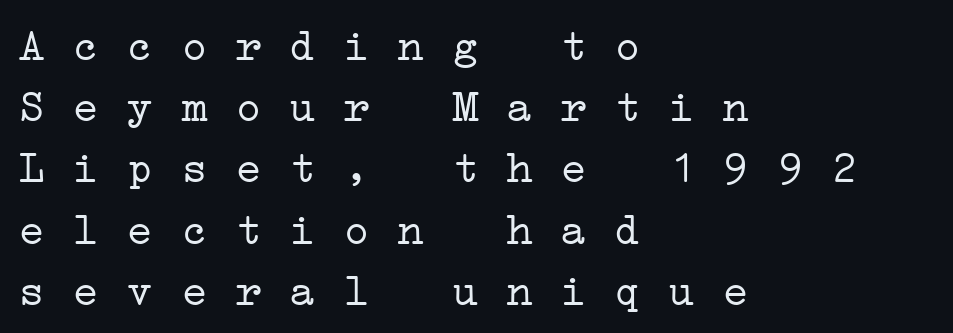
The image shows 45 px light, wide serif type, monospaced; set left-aligned, normal line spacing (1.36x), normal letter spacing, not underlined; low stroke contrast and a medium x-height.
